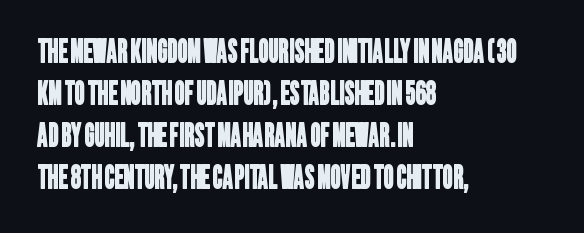
Q: Is the typeface a serif or a sans-serif typeface? A: Sans-serif.
Q: Is the text underlined? A: No.
Q: How is the paragraph aligned? A: Left-aligned.
Q: Is the spacing between letters normal or unusually wide? A: Normal.
Q: Is the spacing between lines tight, normal or loose? A: Normal.
Q: Width (condensed, normal, or wide)? A: Condensed.
Q: Stroke contrast? A: Low.
Q: x-height? A: Large.
Q: Monospaced? A: No.
